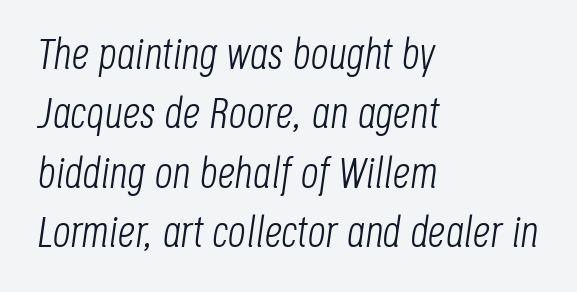
The image shows 44 px light, condensed type, italic (leaning right); set left-aligned, normal line spacing (1.35x), normal letter spacing, not underlined; low stroke contrast and a large x-height.
